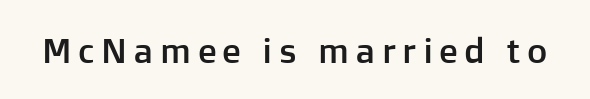
The rendering uses natural spacing where letterforms have individual widths. Nope, no serifs anywhere on these letters. A roman cut, with each character standing at attention. Quick note: underline off.
